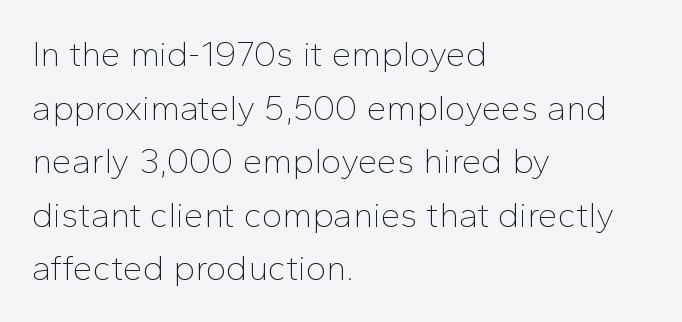
The image shows 35 px thin sans-serif type, upright; set left-aligned, normal line spacing (1.53x), normal letter spacing, not underlined; low stroke contrast and a medium x-height.
